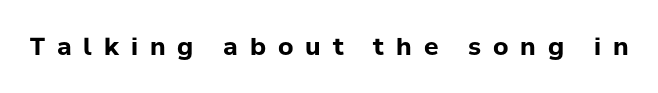
The typography opts for an upright posture over an oblique one. The glyphs have the mass of a bold cut. These lines have a slow, spaced-out rhythm from letter to letter. Nobody drew a line under any word here.
